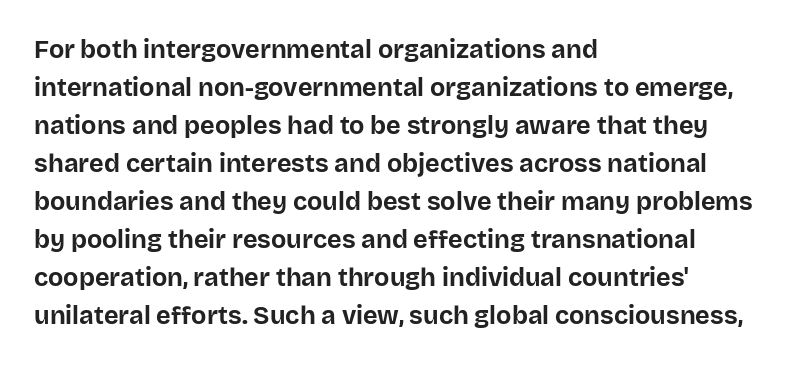
{"italic": "no", "bold": "yes", "underline": "no", "align": "left", "line_spacing": "normal", "line_spacing_ratio": 1.52, "letter_spacing": "normal", "letter_spacing_em": 0.0, "glyph_px": 25}
